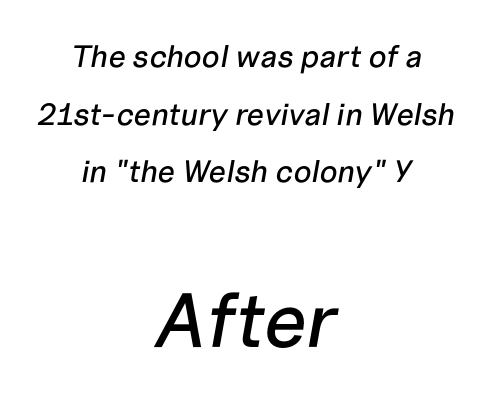
{"italic": "yes", "lean": "right", "slant_degrees": 10, "width": "normal", "stroke_contrast": "low", "x_height": "medium", "monospaced": "no", "underline": "no", "align": "center", "line_spacing_ratio": 1.86, "letter_spacing": "normal", "letter_spacing_em": 0.0, "larger_block": "second", "size_ratio": 2.48, "glyph_px": 77}
